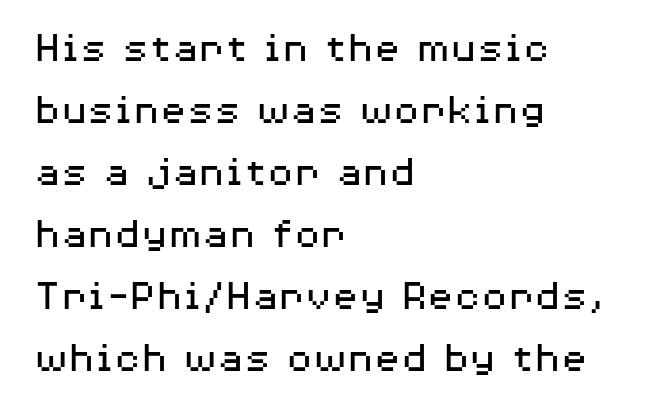
The rendering keeps characters at their native spacing. Stroke terminals: plain, sans-serif. The letters stand straight up with perfectly vertical stems. All the whitespace from short lines collects on the right.
